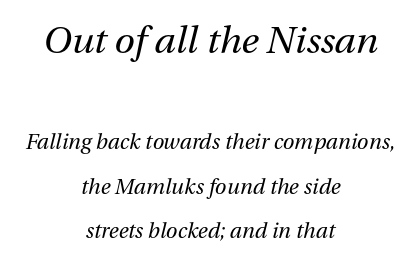
The image shows 37 px regular-weight type, italic (leaning right); set centered, loose line spacing (2.12x), normal letter spacing, not underlined; the first (top) block is 1.76x larger; medium stroke contrast and a medium x-height.
